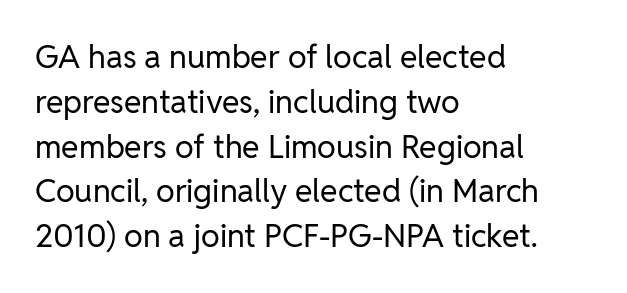
The image shows 32 px regular-weight sans-serif type, upright; set left-aligned, normal line spacing (1.4x), normal letter spacing, not underlined; low stroke contrast and a medium x-height.
